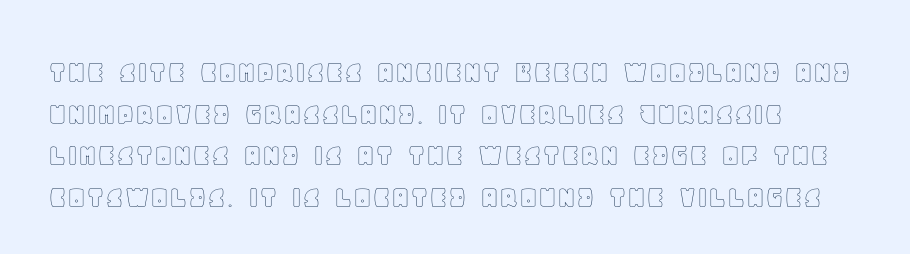
{"italic": "no", "width": "normal", "x_height": "large", "monospaced": "no", "underline": "no", "line_spacing": "normal", "line_spacing_ratio": 1.26, "letter_spacing": "normal", "letter_spacing_em": 0.0, "glyph_px": 33}
